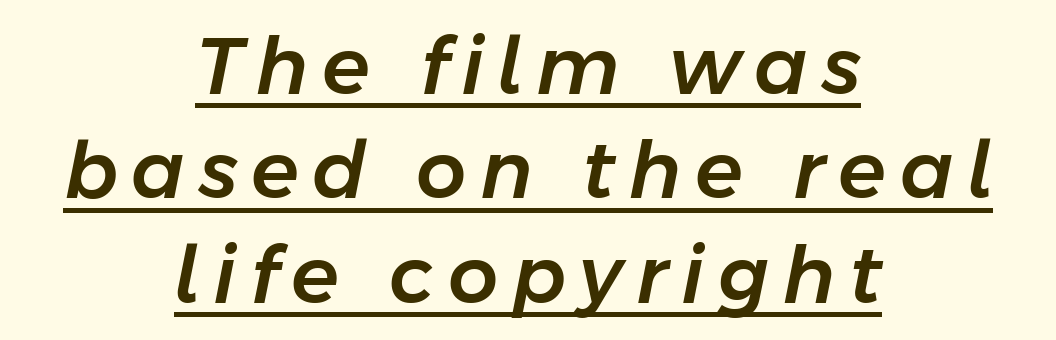
Observe the lean: these are italic letterforms. Each line is balanced around a shared central axis. Character widths vary here, with narrow letters taking less room than wide ones. A rule runs beneath these lines of type. Students, observe: this is what conventionally led text looks like.
